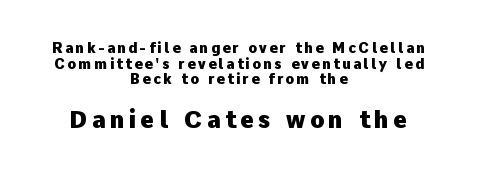
Q: Is the text bold? A: Yes.
Q: Is the text italic (slanted)? A: No, it is upright.
Q: Is the text underlined? A: No.
Q: How is the paragraph aligned? A: Centered.
Q: Is the spacing between lines tight, normal or loose? A: Tight.
Q: Which block of text is set in a larger size, the first (top) or the second (bottom)? A: The second (bottom) one.
